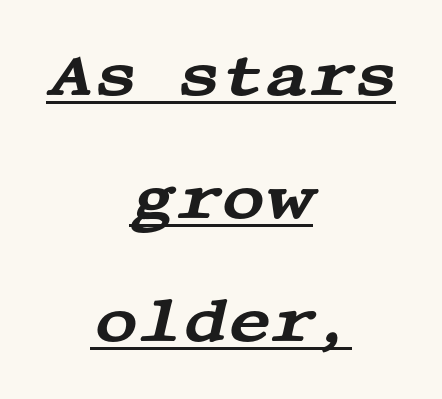
This sample trades compactness for vertical openness between lines. The passage is arranged like a title page — every line centered. A typesetter would label this face a serif. Glyph-to-glyph distance matches everyday printed text. The typography opts for an oblique posture over an upright one.
